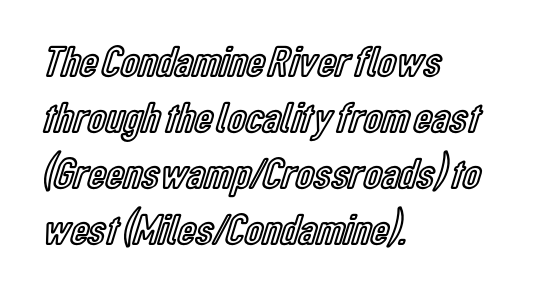
Q: Is the text italic (slanted)? A: Yes.
Q: Is the text underlined? A: No.
Q: How is the paragraph aligned? A: Left-aligned.
Q: Is the spacing between letters normal or unusually wide? A: Normal.
Q: Is the spacing between lines tight, normal or loose? A: Normal.
Q: Width (condensed, normal, or wide)? A: Condensed.
Q: x-height? A: Medium.
Q: Monospaced? A: No.
